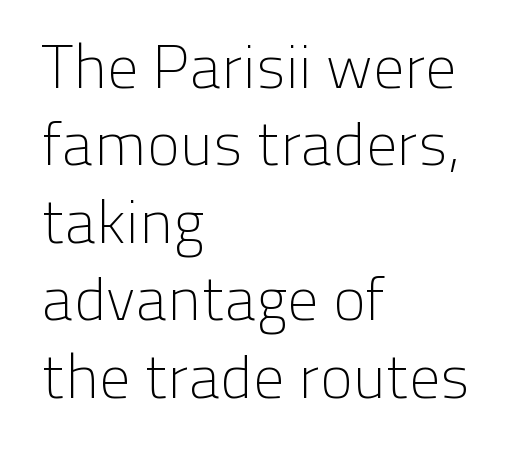
The face used here is proportionally spaced, like ordinary book or web type. Check under the words: just untouched page. Bold? No — there's no thickening of the strokes. These lines keep a tight, regular rhythm from letter to letter. The rendering anchors every line to the left-hand side.
